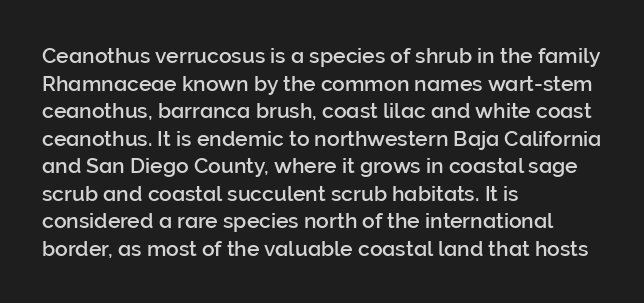
The image shows 21 px text type, upright; set left-aligned, normal line spacing (1.31x), normal letter spacing, not underlined.
